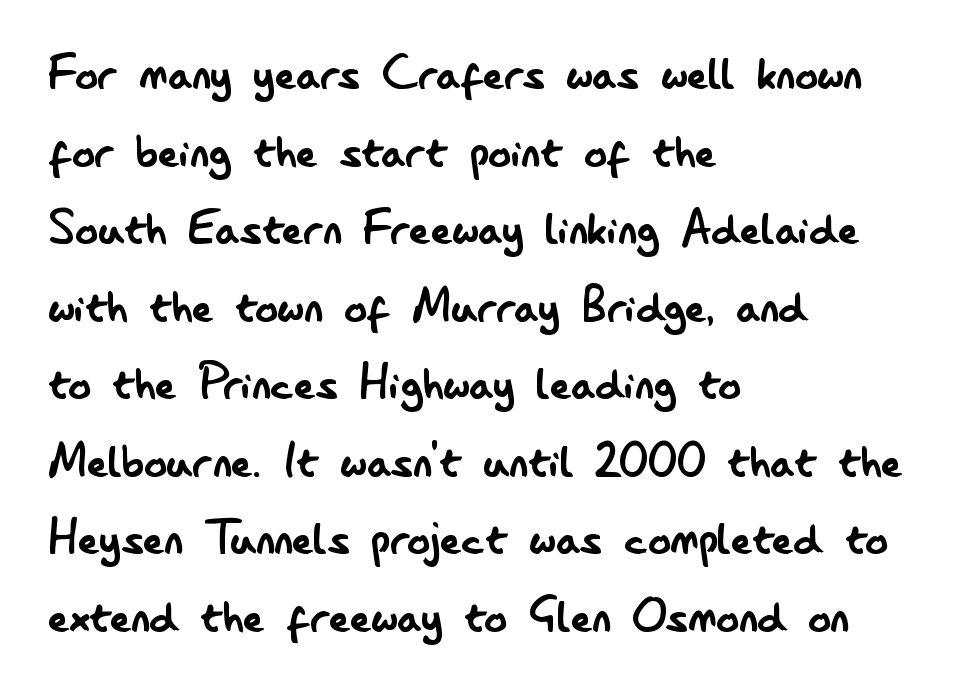
Summary of weight: not heavy and not bold. The strip under each line holds only bare page. The passage shown is typed in a proportional face where columns would drift. Caption: multi-line text, flush left, ragged right. Ascenders rise straight up at ninety degrees.
